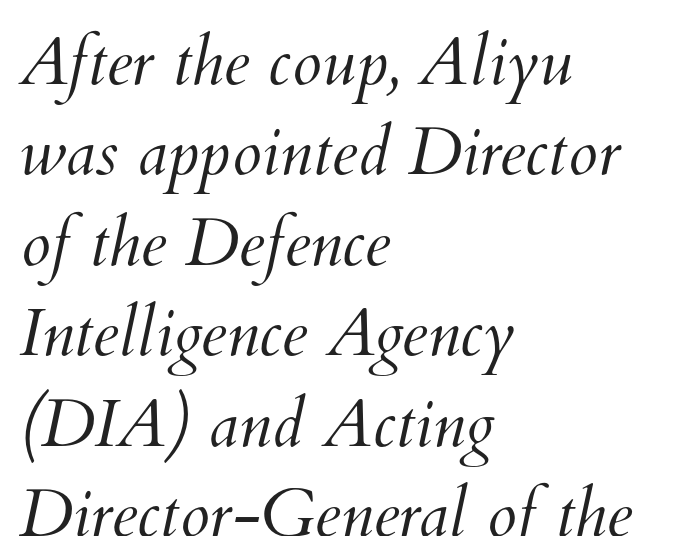
{"bold": "no", "weight": "light", "width": "normal", "stroke_contrast": "medium", "x_height": "small", "monospaced": "no", "underline": "no", "align": "left", "line_spacing": "normal", "line_spacing_ratio": 1.35, "letter_spacing": "normal", "letter_spacing_em": 0.0, "glyph_px": 67}
